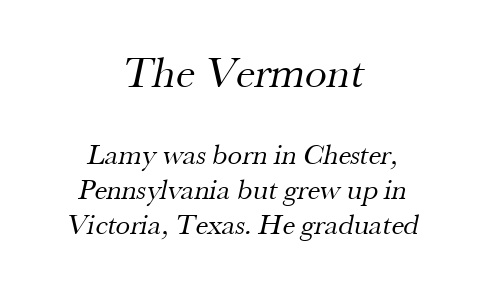
The image shows 44 px regular-weight serif type; set centered, line spacing 1.2x, normal letter spacing, not underlined; the first (top) block is 1.52x larger; medium stroke contrast and a small x-height.
